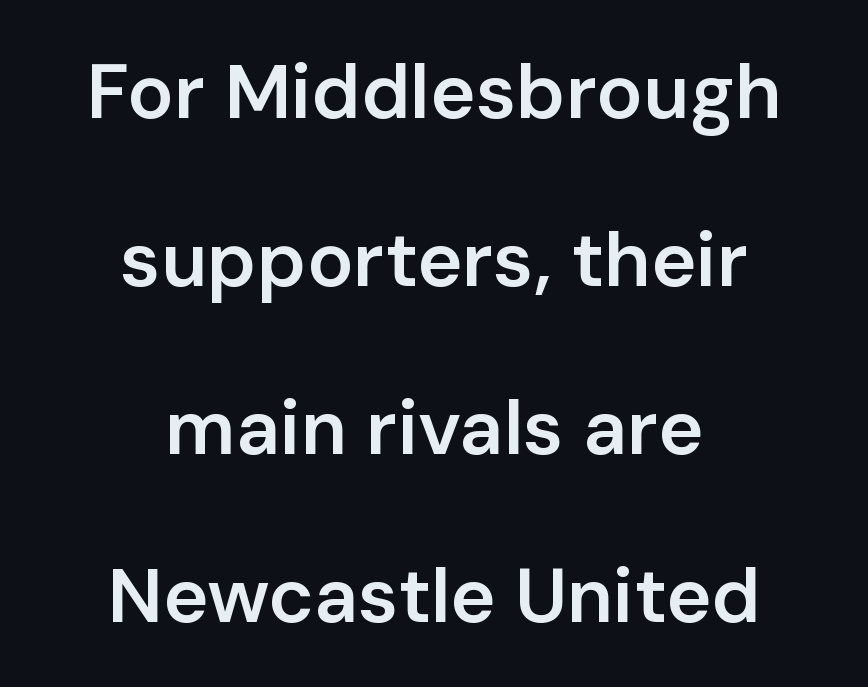
{"serif": "no", "italic": "no", "bold": "semi", "weight": "semibold", "width": "normal", "stroke_contrast": "low", "x_height": "medium", "monospaced": "no", "underline": "no", "align": "center", "line_spacing": "loose", "line_spacing_ratio": 2.18, "letter_spacing": "normal", "letter_spacing_em": 0.0, "glyph_px": 77}
